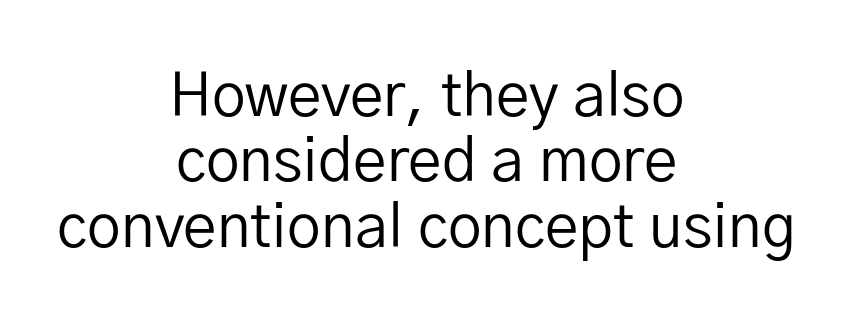
Q: Is the text bold? A: No.
Q: Is the text italic (slanted)? A: No, it is upright.
Q: Is the typeface a serif or a sans-serif typeface? A: Sans-serif.
Q: Is the text underlined? A: No.
Q: How is the paragraph aligned? A: Centered.
Q: Is the spacing between letters normal or unusually wide? A: Normal.
Q: Is the spacing between lines tight, normal or loose? A: Tight.
Q: Width (condensed, normal, or wide)? A: Normal.
Q: Stroke contrast? A: Low.
Q: x-height? A: Medium.
Q: Monospaced? A: No.
